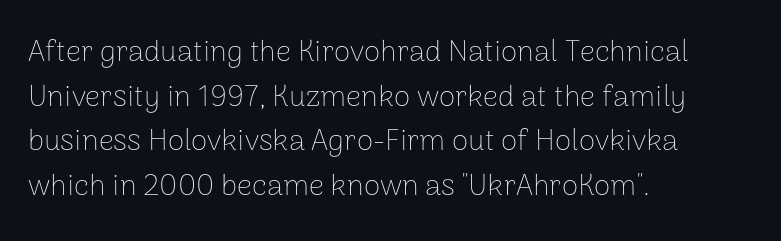
Q: Is the text bold? A: No.
Q: Is the text italic (slanted)? A: No, it is upright.
Q: Is the typeface a serif or a sans-serif typeface? A: Sans-serif.
Q: Is the text underlined? A: No.
Q: How is the paragraph aligned? A: Left-aligned.
Q: Is the spacing between letters normal or unusually wide? A: Normal.
Q: Is the spacing between lines tight, normal or loose? A: Normal.
Q: Width (condensed, normal, or wide)? A: Normal.
Q: Stroke contrast? A: Low.
Q: x-height? A: Medium.
Q: Monospaced? A: No.
